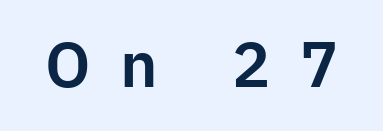
{"serif": "no", "italic": "no", "width": "normal", "stroke_contrast": "low", "x_height": "medium", "monospaced": "no", "underline": "no", "letter_spacing": "wide", "letter_spacing_em": 0.46, "glyph_px": 64}
